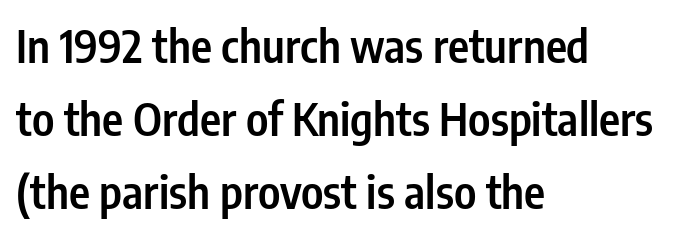
{"serif": "no", "italic": "no", "bold": "semi", "weight": "semibold", "width": "condensed", "stroke_contrast": "low", "x_height": "medium", "monospaced": "no", "underline": "no", "align": "left", "line_spacing": "normal", "line_spacing_ratio": 1.62, "letter_spacing": "normal", "letter_spacing_em": 0.0, "glyph_px": 45}
